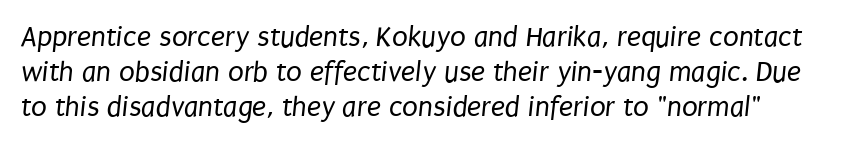
Q: Is the text bold? A: No.
Q: Is the typeface a serif or a sans-serif typeface? A: Sans-serif.
Q: Is the text underlined? A: No.
Q: Is the spacing between letters normal or unusually wide? A: Normal.
Q: Width (condensed, normal, or wide)? A: Condensed.
Q: Stroke contrast? A: Low.
Q: x-height? A: Large.
Q: Monospaced? A: No.
